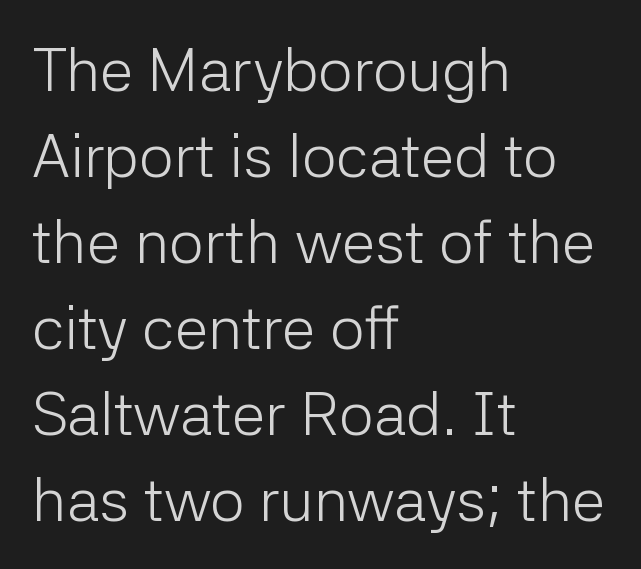
Q: Is the text bold? A: No.
Q: Is the text italic (slanted)? A: No, it is upright.
Q: Is the typeface a serif or a sans-serif typeface? A: Sans-serif.
Q: Is the text underlined? A: No.
Q: How is the paragraph aligned? A: Left-aligned.
Q: Is the spacing between letters normal or unusually wide? A: Normal.
Q: Is the spacing between lines tight, normal or loose? A: Normal.
Q: Width (condensed, normal, or wide)? A: Normal.
Q: Stroke contrast? A: Low.
Q: x-height? A: Medium.
Q: Monospaced? A: No.
